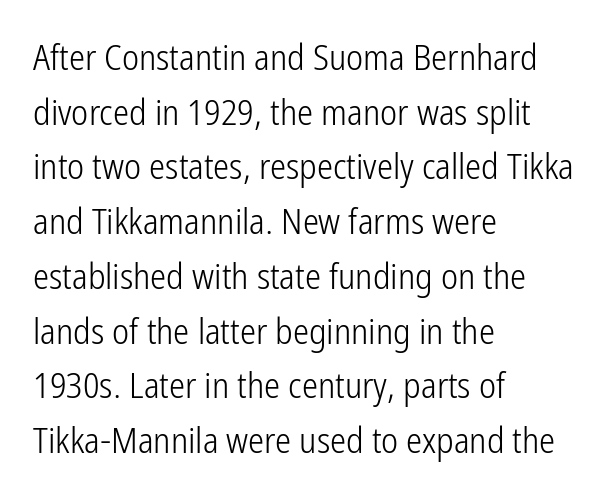
{"serif": "no", "italic": "no", "bold": "no", "weight": "light", "width": "condensed", "stroke_contrast": "low", "x_height": "medium", "monospaced": "no", "underline": "no", "align": "left", "line_spacing": "normal", "line_spacing_ratio": 1.52, "letter_spacing": "normal", "letter_spacing_em": 0.0, "glyph_px": 36}
